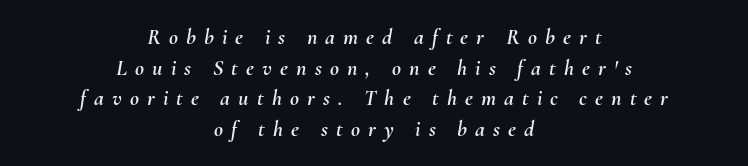
{"italic": "yes", "lean": "right", "slant_degrees": 10, "underline": "no", "align": "center", "line_spacing": "normal", "line_spacing_ratio": 1.39, "letter_spacing": "wide", "letter_spacing_em": 0.37, "glyph_px": 22}
